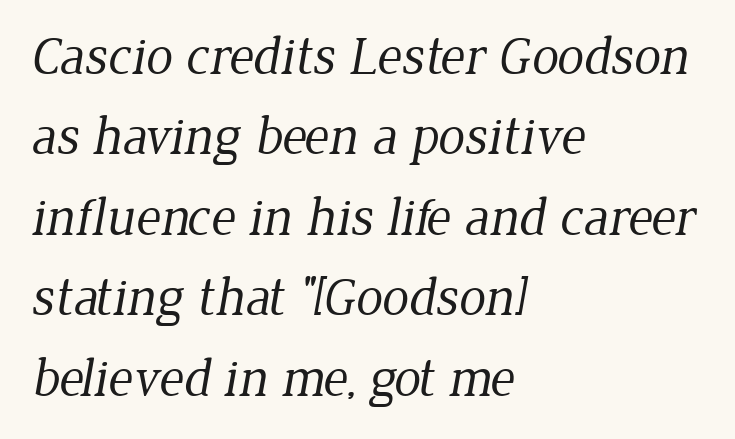
Students, observe: this is what conventionally led text looks like. A bare baseline throughout the passage. The letters advance in unequal steps, a hallmark of proportional type. The passage shown is typeset with a serif family. The line texture is even and compact thanks to regular tracking.
